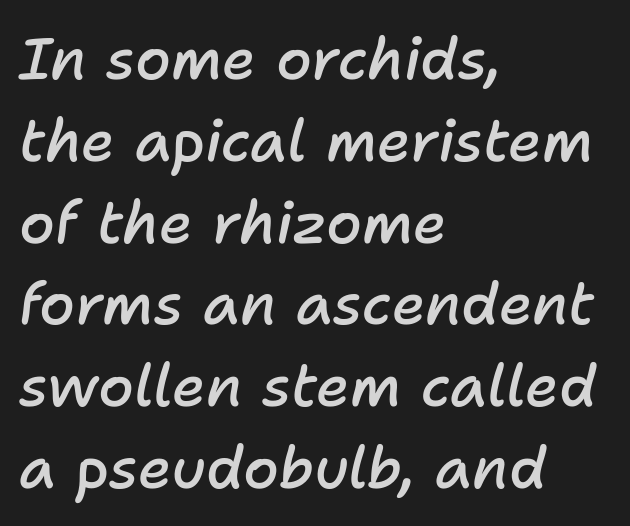
The image shows 58 px semibold type, italic (leaning right); set left-aligned, normal line spacing (1.41x), normal letter spacing, not underlined; low stroke contrast and a medium x-height.
